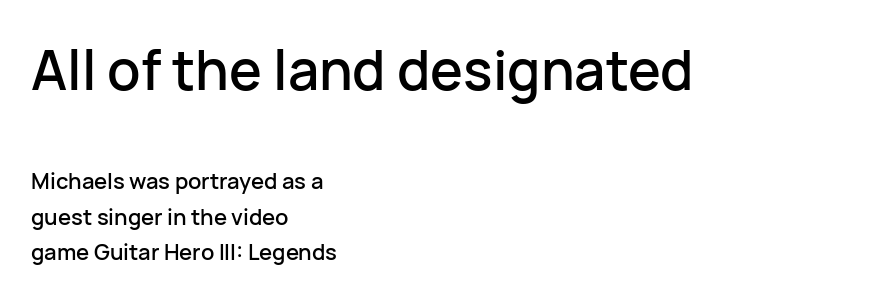
{"serif": "no", "italic": "no", "width": "normal", "stroke_contrast": "low", "x_height": "medium", "monospaced": "no", "underline": "no", "align": "left", "line_spacing": "normal", "line_spacing_ratio": 1.63, "letter_spacing": "normal", "letter_spacing_em": 0.0, "larger_block": "first", "size_ratio": 2.5, "glyph_px": 55}
